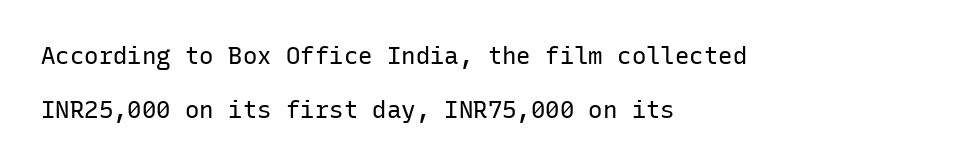
Q: Is the text bold? A: No.
Q: Is the text italic (slanted)? A: No, it is upright.
Q: Is the text underlined? A: No.
Q: How is the paragraph aligned? A: Left-aligned.
Q: Is the spacing between letters normal or unusually wide? A: Normal.
Q: Is the spacing between lines tight, normal or loose? A: Loose.
